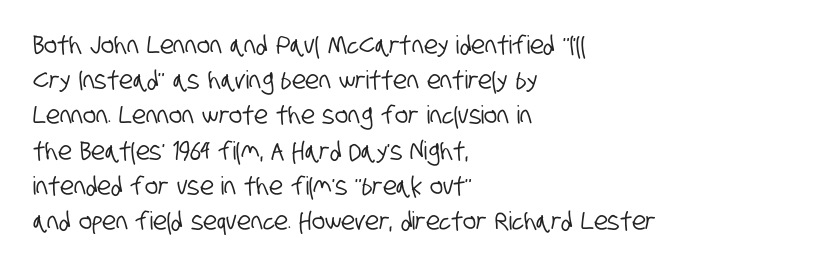
Q: Is the text underlined? A: No.
Q: How is the paragraph aligned? A: Left-aligned.
Q: Is the spacing between letters normal or unusually wide? A: Normal.
Q: Is the spacing between lines tight, normal or loose? A: Normal.
